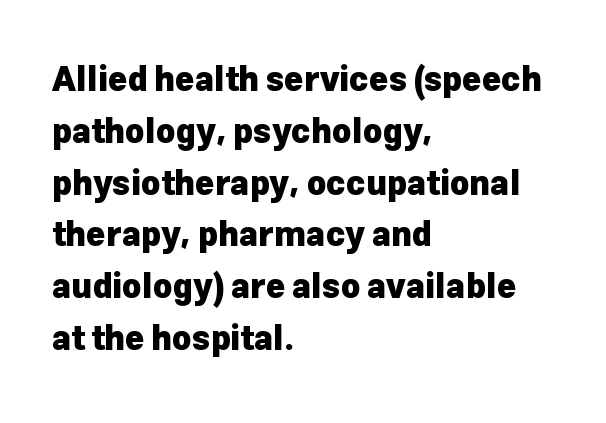
The image shows 33 px heavy sans-serif type, upright; set left-aligned, normal line spacing (1.57x), normal letter spacing, not underlined; low stroke contrast and a medium x-height.
